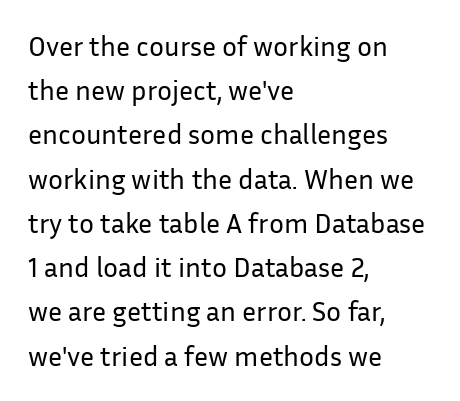
Q: Is the text bold? A: No.
Q: Is the text italic (slanted)? A: No, it is upright.
Q: Is the typeface a serif or a sans-serif typeface? A: Sans-serif.
Q: Is the text underlined? A: No.
Q: How is the paragraph aligned? A: Left-aligned.
Q: Is the spacing between letters normal or unusually wide? A: Normal.
Q: Is the spacing between lines tight, normal or loose? A: Normal.
Q: Width (condensed, normal, or wide)? A: Normal.
Q: Stroke contrast? A: Low.
Q: x-height? A: Medium.
Q: Monospaced? A: No.
